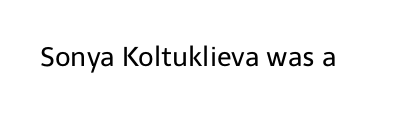
Q: Is the text bold? A: No.
Q: Is the text italic (slanted)? A: No, it is upright.
Q: Is the text underlined? A: No.
Q: Is the spacing between letters normal or unusually wide? A: Normal.
